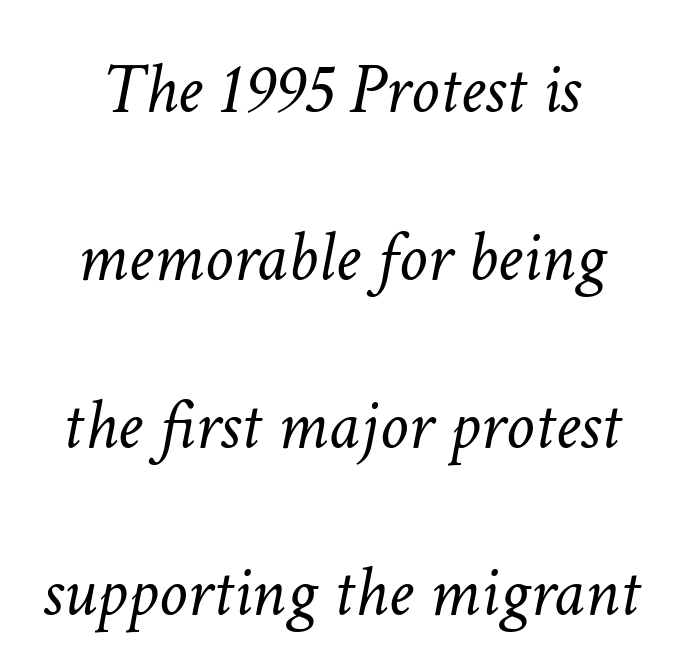
Leading is clearly above the norm, producing a sparse column. In terms of letterspacing, this is plain default setting. The glyphs look as if they've been sheared to an angle. Note the varied advance widths — an 'i' is clearly narrower than an 'm'.
